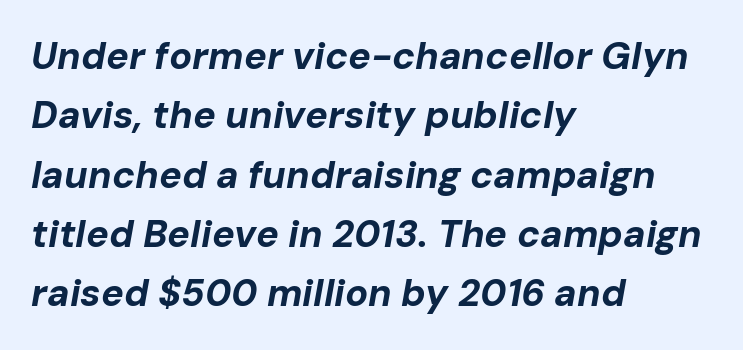
{"italic": "yes", "lean": "right", "slant_degrees": 10, "bold": "yes", "weight": "bold", "width": "normal", "stroke_contrast": "low", "x_height": "medium", "monospaced": "no", "underline": "no", "align": "left", "line_spacing": "normal", "line_spacing_ratio": 1.56, "letter_spacing": "normal", "letter_spacing_em": 0.0, "glyph_px": 38}
